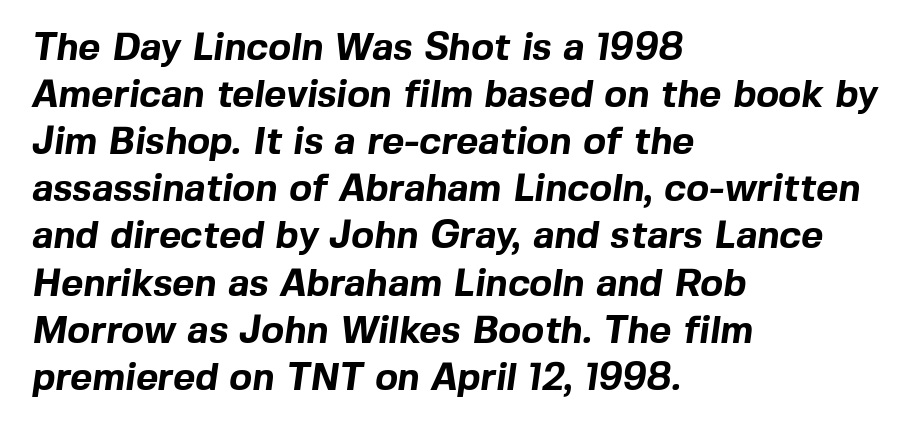
The image shows 38 px bold sans-serif type; set left-aligned, line spacing 1.24x, normal letter spacing, not underlined; a medium x-height.
